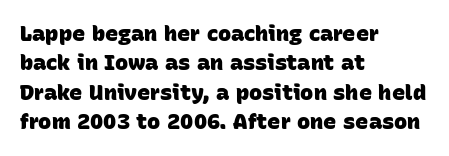
The image shows 22 px bold type; set left-aligned, normal line spacing (1.34x), normal letter spacing, not underlined.
